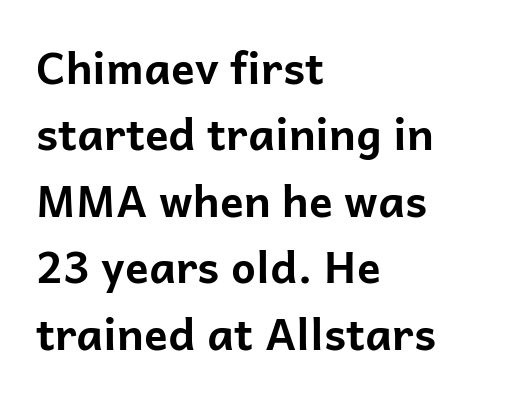
Unlike a traditional serif, this face leaves its strokes unadorned. The line-height multiplier appears to be the usual default. Every letter is thick-stroked: bold, no question. The axis of the letterforms is exactly vertical. The rendering anchors every line to the left-hand side. Characters follow at the spacing the type designer built in.
